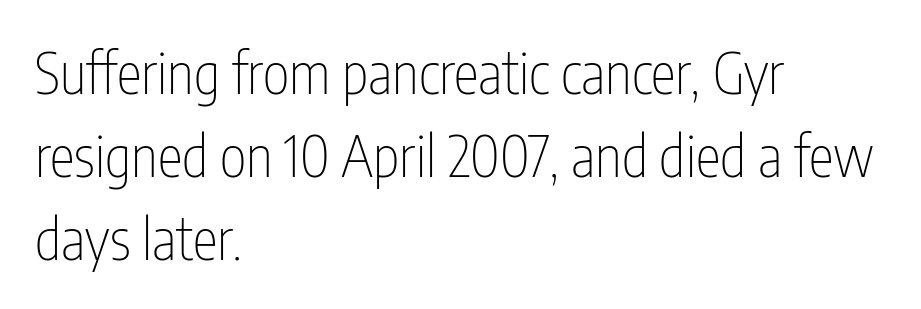
{"serif": "no", "italic": "no", "bold": "no", "weight": "thin", "width": "condensed", "stroke_contrast": "low", "x_height": "medium", "monospaced": "no", "underline": "no", "align": "left", "line_spacing": "normal", "line_spacing_ratio": 1.46, "letter_spacing": "normal", "letter_spacing_em": 0.0, "glyph_px": 57}
